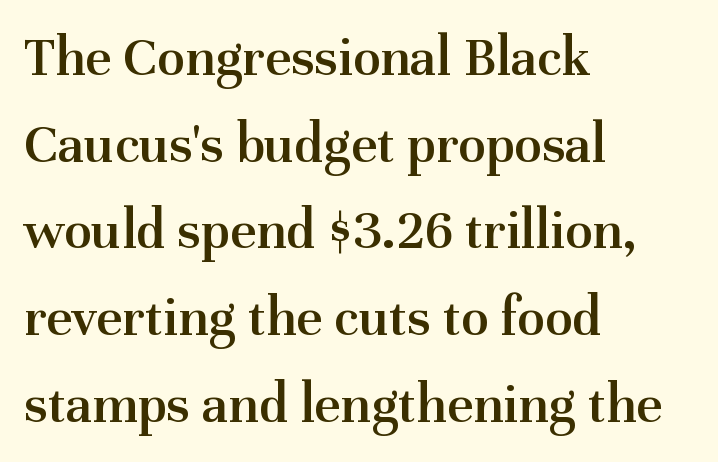
{"serif": "yes", "italic": "no", "bold": "semi", "weight": "semibold", "width": "normal", "stroke_contrast": "medium", "x_height": "medium", "monospaced": "no", "underline": "no", "align": "left", "line_spacing": "normal", "line_spacing_ratio": 1.52, "letter_spacing": "normal", "letter_spacing_em": 0.0, "glyph_px": 57}
